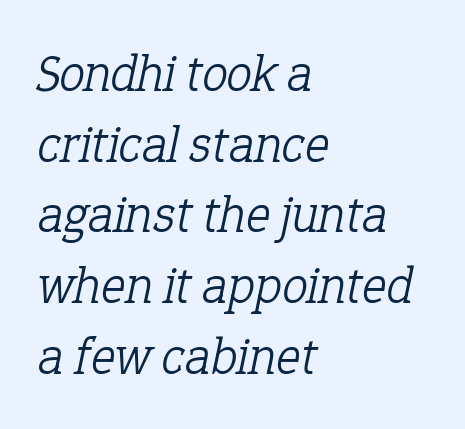
Q: Is the text bold? A: No.
Q: Is the text italic (slanted)? A: Yes, it leans right by about 12 degrees.
Q: Is the typeface a serif or a sans-serif typeface? A: Serif.
Q: Is the text underlined? A: No.
Q: How is the paragraph aligned? A: Left-aligned.
Q: Is the spacing between letters normal or unusually wide? A: Normal.
Q: Is the spacing between lines tight, normal or loose? A: Normal.
Q: Width (condensed, normal, or wide)? A: Normal.
Q: Stroke contrast? A: Low.
Q: x-height? A: Medium.
Q: Monospaced? A: No.
